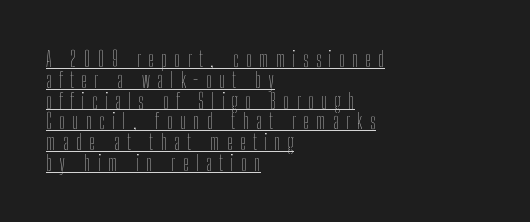
The image shows 21 px text type, upright; set left-aligned, tight line spacing (0.99x), unusually wide letter spacing (+0.35 em), underlined.
